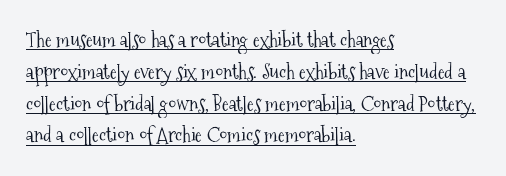
The lines sit at an ordinary, default distance from one another. The compositor pushed each line to the left boundary. These lines were composed using upright roman letters. The specimen includes a rule beneath the text block's lines. Counters stay open thanks to moderate or lighter strokes. Glyph-to-glyph distance matches everyday printed text.
